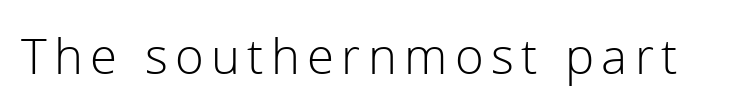
{"serif": "no", "italic": "no", "bold": "no", "weight": "light", "width": "normal", "x_height": "medium", "monospaced": "no", "underline": "no", "glyph_px": 49}
